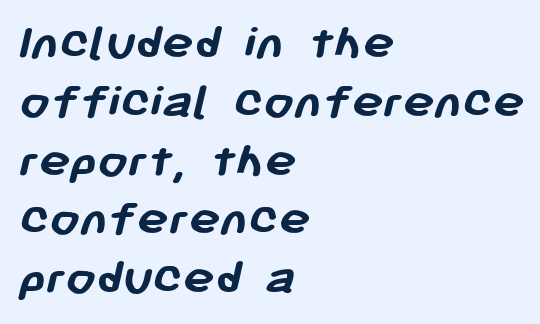
No word sits above an underline. The typeface chosen for these lines omits serifs. Note the varied advance widths — an 'i' is clearly narrower than an 'm'. Does the weight exceed regular? Yes, all the way to bold. The text block is weighted toward the left margin, trailing off unevenly rightward. A typesetter would call this leading minimal, almost set solid.
